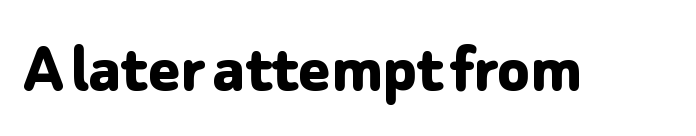
{"serif": "no", "italic": "no", "bold": "yes", "weight": "bold", "width": "normal", "stroke_contrast": "low", "x_height": "medium", "monospaced": "no", "underline": "no", "letter_spacing": "normal", "letter_spacing_em": 0.0, "glyph_px": 74}
